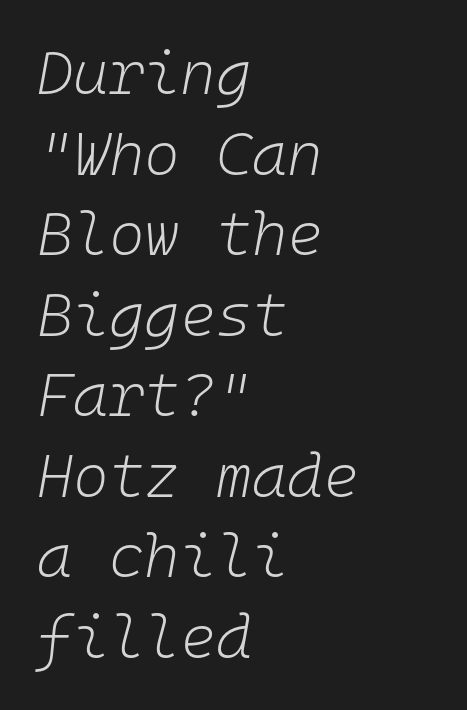
The passage shown is typed in a monospace face where columns stay perfectly aligned. Words appear dense and cohesive because spacing is normal. Line spacing here is normal. Designer's note — italics engaged. The rendering anchors every line to the left-hand side.
